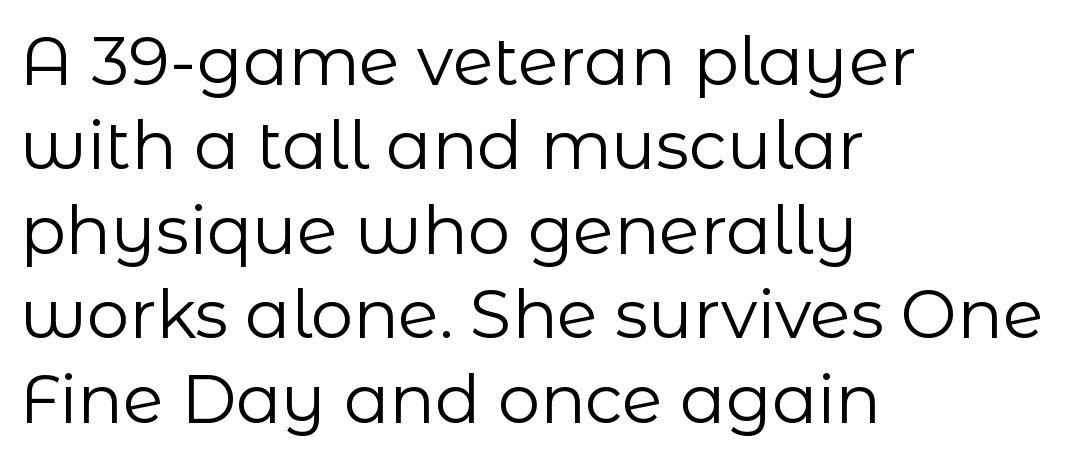
{"serif": "no", "italic": "no", "bold": "no", "weight": "regular", "width": "normal", "stroke_contrast": "low", "x_height": "medium", "monospaced": "no", "underline": "no", "align": "left", "line_spacing": "normal", "line_spacing_ratio": 1.26, "letter_spacing": "normal", "letter_spacing_em": 0.0, "glyph_px": 67}
